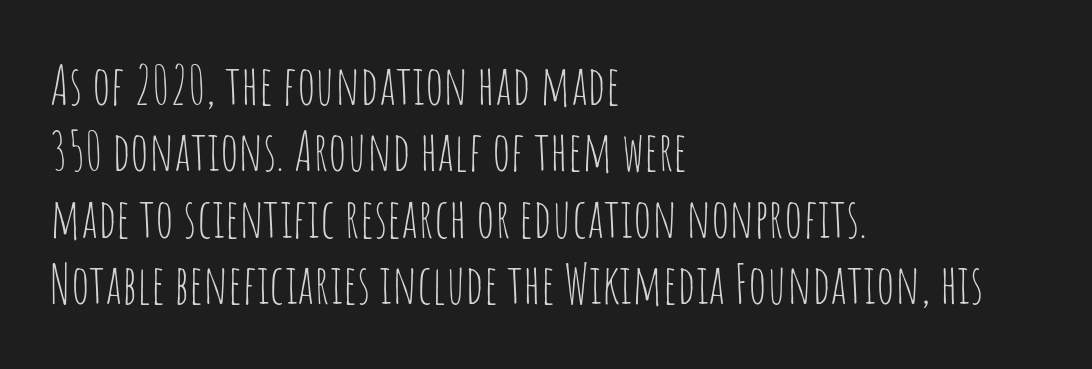
{"serif": "no", "italic": "no", "bold": "no", "weight": "thin", "width": "condensed", "stroke_contrast": "low", "x_height": "large", "monospaced": "no", "underline": "no", "align": "left", "line_spacing_ratio": 1.23, "letter_spacing": "normal", "letter_spacing_em": 0.0, "glyph_px": 54}
